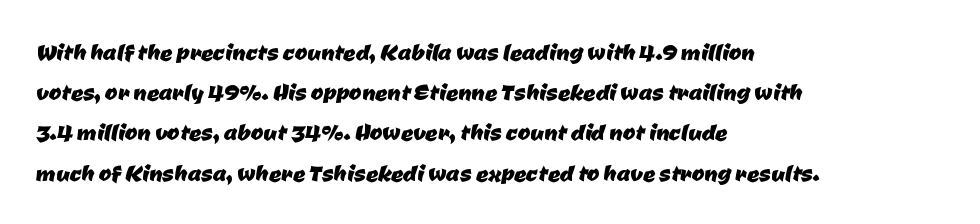
Q: Is the typeface a serif or a sans-serif typeface? A: Sans-serif.
Q: Is the text underlined? A: No.
Q: How is the paragraph aligned? A: Left-aligned.
Q: Is the spacing between letters normal or unusually wide? A: Normal.
Q: Is the spacing between lines tight, normal or loose? A: Normal.
Q: Width (condensed, normal, or wide)? A: Normal.
Q: Stroke contrast? A: Low.
Q: x-height? A: Medium.
Q: Monospaced? A: No.
